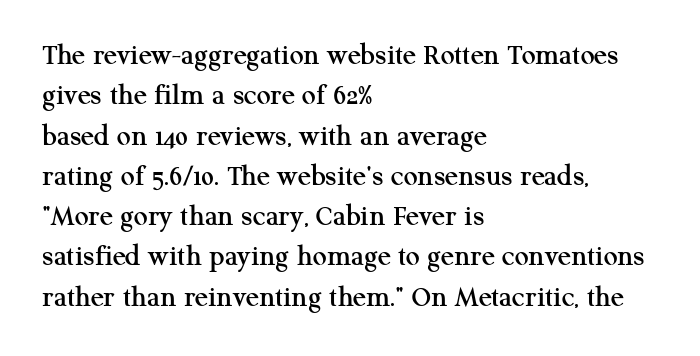
The image shows 31 px serif type, upright; set left-aligned, normal line spacing (1.3x), normal letter spacing, not underlined; medium stroke contrast and a medium x-height.
